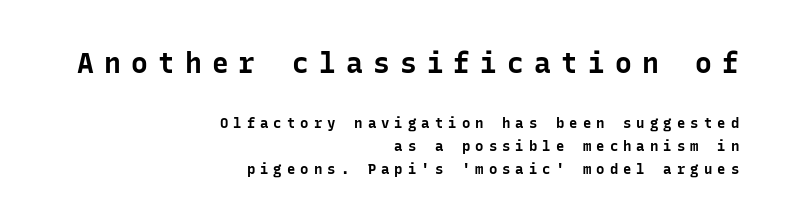
The image shows 28 px bold sans-serif type, upright, monospaced; set right-aligned, normal line spacing (1.63x), unusually wide letter spacing (+0.36 em), not underlined; the first (top) block is 2.0x larger; low stroke contrast and a medium x-height.
